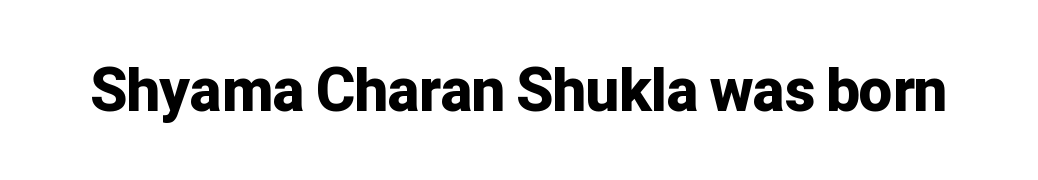
Q: Is the text bold? A: Yes.
Q: Is the text italic (slanted)? A: No, it is upright.
Q: Is the typeface a serif or a sans-serif typeface? A: Sans-serif.
Q: Is the text underlined? A: No.
Q: Is the spacing between letters normal or unusually wide? A: Normal.
Q: Width (condensed, normal, or wide)? A: Normal.
Q: Stroke contrast? A: Low.
Q: x-height? A: Medium.
Q: Monospaced? A: No.
